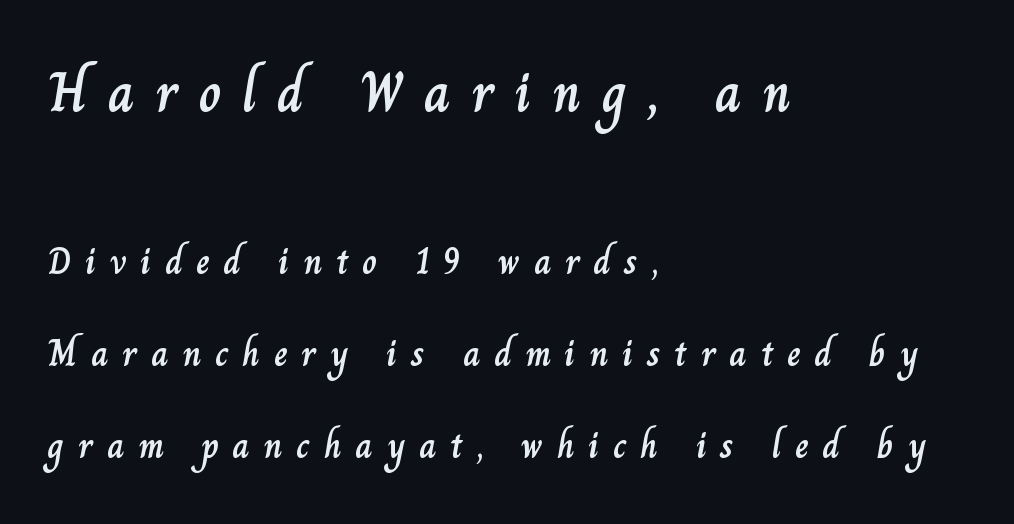
{"width": "normal", "stroke_contrast": "low", "x_height": "small", "monospaced": "no", "underline": "no", "align": "left", "line_spacing": "loose", "line_spacing_ratio": 2.49, "letter_spacing": "wide", "letter_spacing_em": 0.37, "larger_block": "first", "size_ratio": 1.51, "glyph_px": 56}
